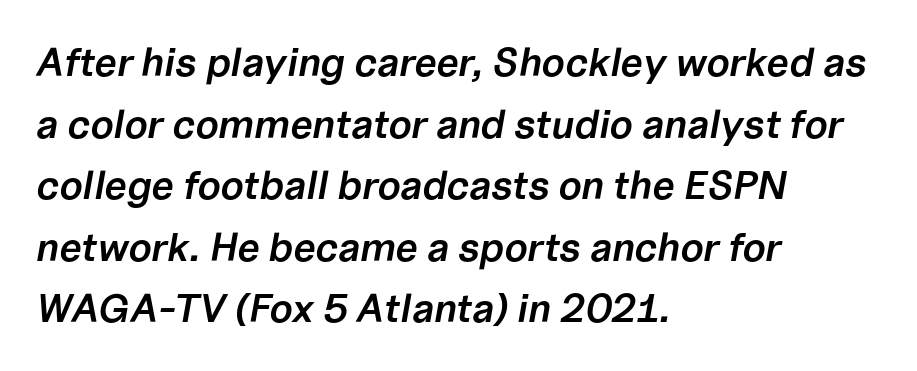
The image shows 40 px semibold type, italic (leaning right); set left-aligned, normal line spacing (1.54x), normal letter spacing, not underlined; low stroke contrast and a medium x-height.
